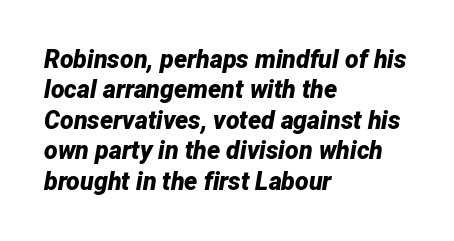
The image shows 25 px bold type, italic (leaning right); set left-aligned, line spacing 1.22x, normal letter spacing, not underlined.
